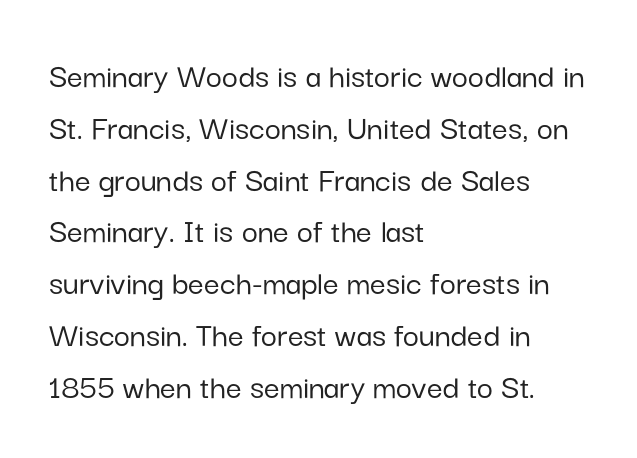
Q: Is the text italic (slanted)? A: No, it is upright.
Q: Is the typeface a serif or a sans-serif typeface? A: Sans-serif.
Q: Is the text underlined? A: No.
Q: How is the paragraph aligned? A: Left-aligned.
Q: Is the spacing between letters normal or unusually wide? A: Normal.
Q: Is the spacing between lines tight, normal or loose? A: Normal.
Q: Width (condensed, normal, or wide)? A: Normal.
Q: Stroke contrast? A: Low.
Q: x-height? A: Medium.
Q: Monospaced? A: No.
